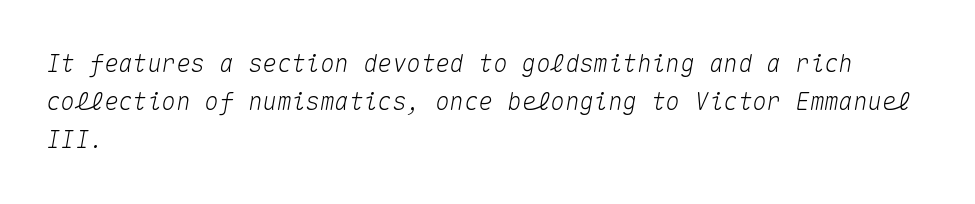
Q: Is the text italic (slanted)? A: Yes, it leans right by about 10 degrees.
Q: Is the text underlined? A: No.
Q: How is the paragraph aligned? A: Left-aligned.
Q: Is the spacing between letters normal or unusually wide? A: Normal.
Q: Is the spacing between lines tight, normal or loose? A: Normal.
